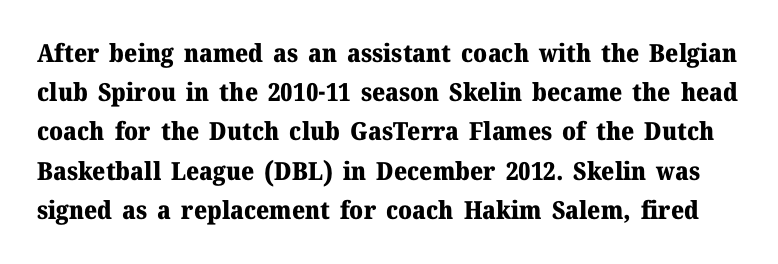
The string is rendered with underlining switched off. Leading: standard. Posture: upright roman. The passage shown is emphatically bold. The letterforms sit shoulder to shoulder at normal distance.
